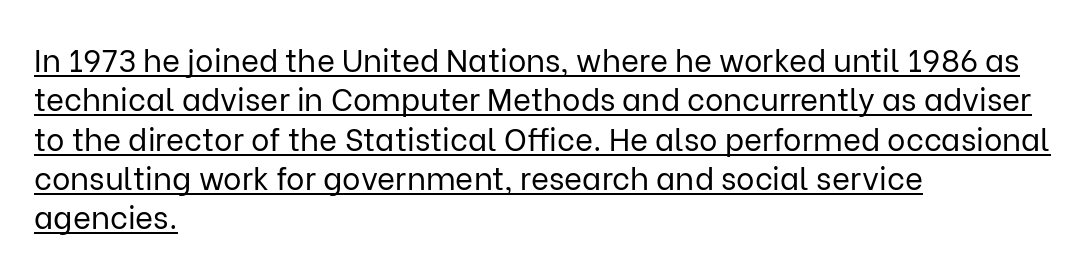
Q: Is the text bold? A: No.
Q: Is the text italic (slanted)? A: No, it is upright.
Q: Is the typeface a serif or a sans-serif typeface? A: Sans-serif.
Q: Is the text underlined? A: Yes.
Q: How is the paragraph aligned? A: Left-aligned.
Q: Is the spacing between letters normal or unusually wide? A: Normal.
Q: Is the spacing between lines tight, normal or loose? A: Normal.
Q: Width (condensed, normal, or wide)? A: Normal.
Q: Stroke contrast? A: Low.
Q: x-height? A: Medium.
Q: Monospaced? A: No.
